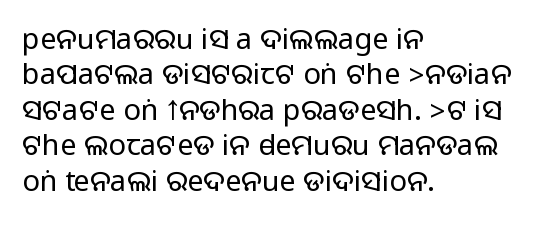
Do the characters align in a grid? No, the font is proportional. Does extra space separate the letters? No, they use regular spacing. Leftover space on each line is placed entirely after the last word. Nope, no serifs anywhere on these letters. The space beneath each line is pristine and unruled.
